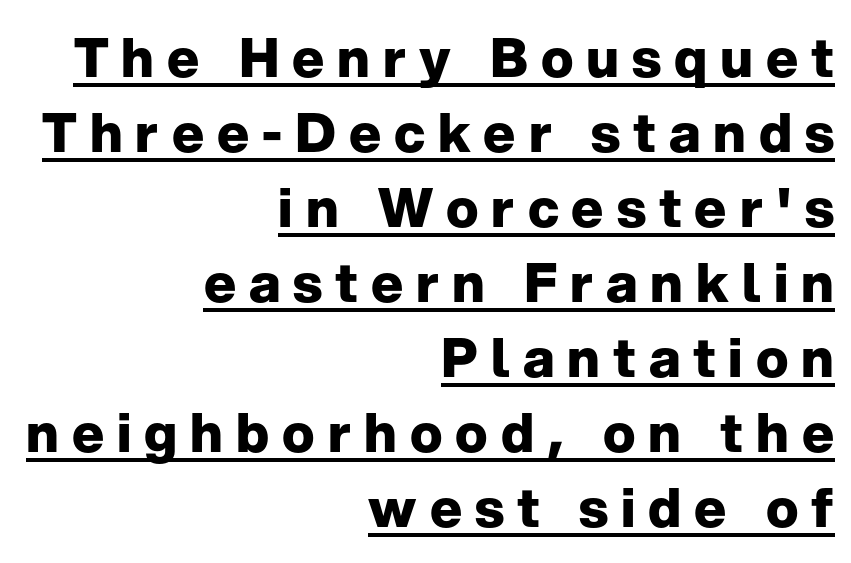
{"serif": "no", "italic": "no", "bold": "yes", "weight": "heavy", "width": "normal", "stroke_contrast": "low", "x_height": "medium", "monospaced": "no", "underline": "yes", "align": "right", "line_spacing": "normal", "line_spacing_ratio": 1.39, "letter_spacing": "wide", "letter_spacing_em": 0.24, "glyph_px": 54}
